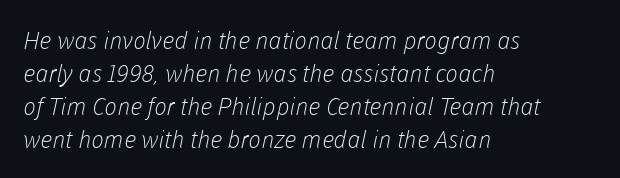
{"bold": "no", "underline": "no", "align": "left", "line_spacing": "normal", "line_spacing_ratio": 1.37, "letter_spacing": "normal", "letter_spacing_em": 0.0, "glyph_px": 24}
